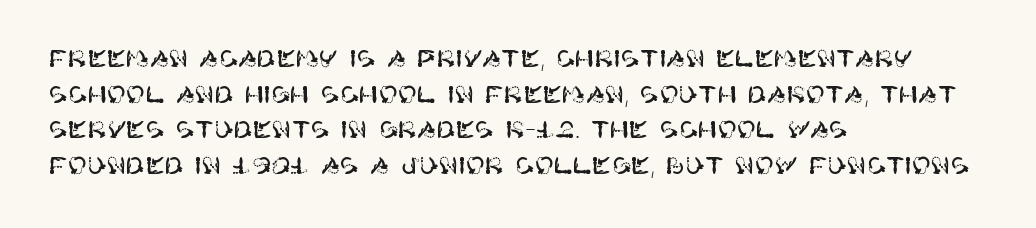
Q: Is the text italic (slanted)? A: No, it is upright.
Q: Is the text underlined? A: No.
Q: How is the paragraph aligned? A: Left-aligned.
Q: Is the spacing between letters normal or unusually wide? A: Normal.
Q: Is the spacing between lines tight, normal or loose? A: Normal.
